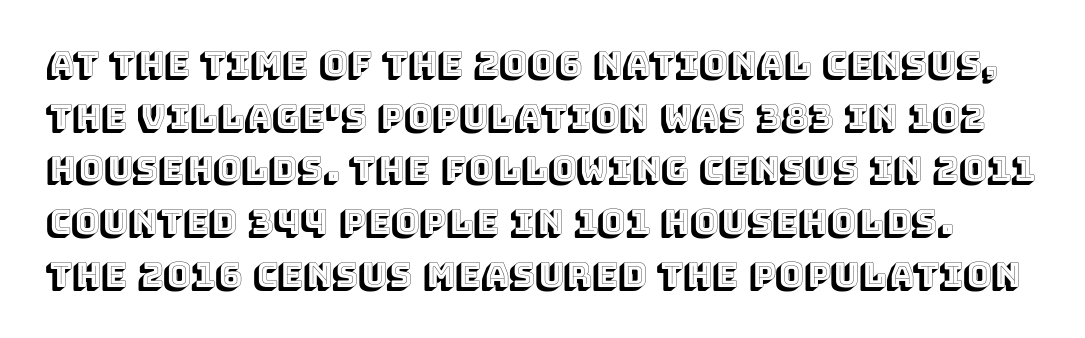
{"italic": "no", "width": "normal", "x_height": "large", "monospaced": "no", "underline": "no", "line_spacing": "normal", "line_spacing_ratio": 1.55, "letter_spacing": "normal", "letter_spacing_em": 0.0, "glyph_px": 34}
